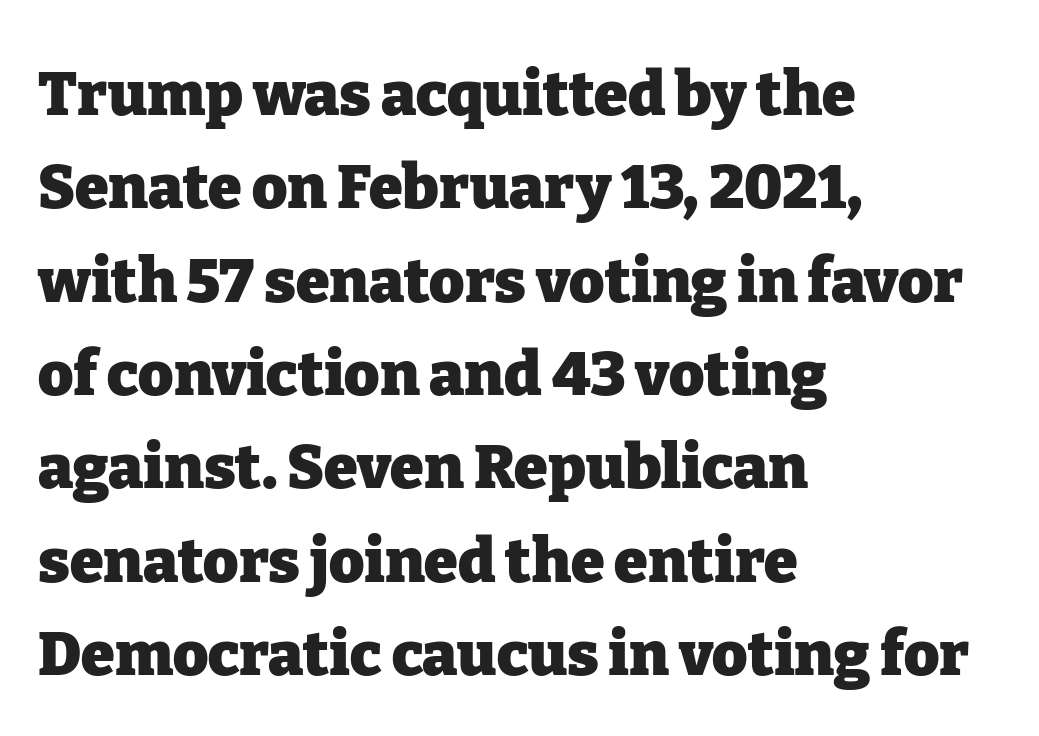
{"serif": "yes", "italic": "no", "bold": "yes", "weight": "heavy", "width": "normal", "stroke_contrast": "low", "x_height": "medium", "monospaced": "no", "underline": "no", "align": "left", "line_spacing": "normal", "line_spacing_ratio": 1.53, "letter_spacing": "normal", "letter_spacing_em": 0.0, "glyph_px": 61}
